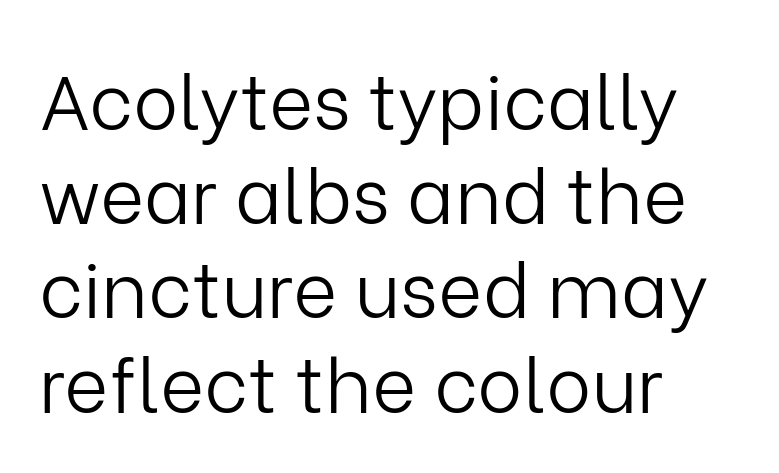
The image shows 76 px light sans-serif type, upright; set left-aligned, line spacing 1.24x, normal letter spacing, not underlined; low stroke contrast and a medium x-height.
